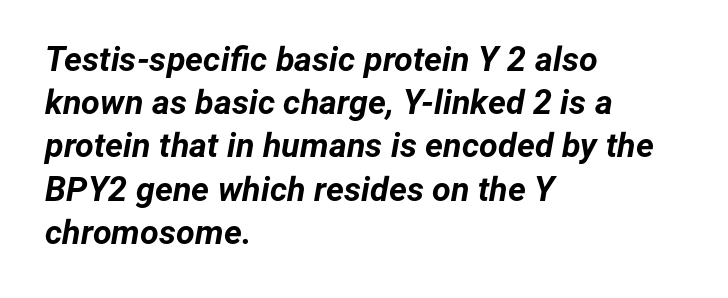
Q: Is the text bold? A: Yes.
Q: Is the text italic (slanted)? A: Yes, it leans right by about 12 degrees.
Q: Is the text underlined? A: No.
Q: How is the paragraph aligned? A: Left-aligned.
Q: Is the spacing between letters normal or unusually wide? A: Normal.
Q: Is the spacing between lines tight, normal or loose? A: Normal.
Q: Width (condensed, normal, or wide)? A: Normal.
Q: Stroke contrast? A: Low.
Q: x-height? A: Medium.
Q: Monospaced? A: No.
